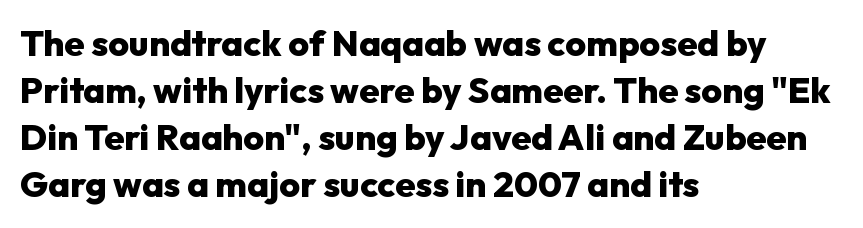
The image shows 36 px heavy sans-serif type, upright; set left-aligned, normal line spacing (1.31x), normal letter spacing, not underlined; low stroke contrast and a medium x-height.
